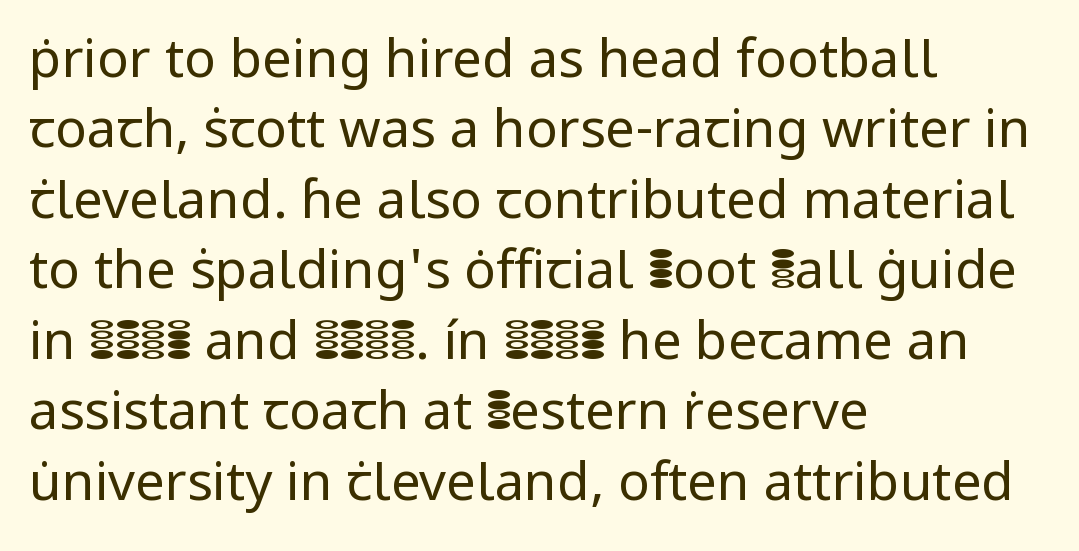
The image shows 53 px regular-weight sans-serif type, upright; set left-aligned, normal line spacing (1.33x), normal letter spacing, not underlined; low stroke contrast and a medium x-height.
